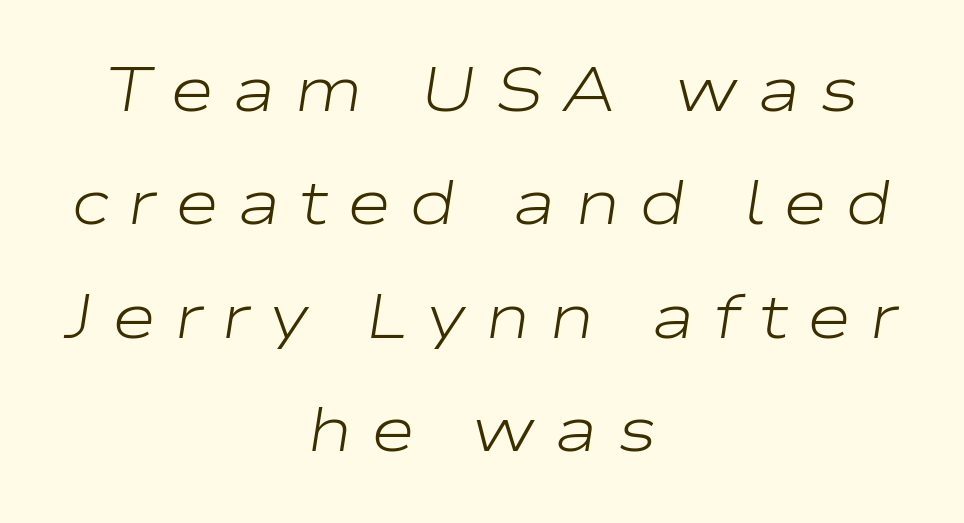
{"italic": "yes", "lean": "right", "slant_degrees": 9, "bold": "no", "weight": "light", "width": "wide", "stroke_contrast": "low", "x_height": "medium", "monospaced": "no", "underline": "no", "align": "center", "line_spacing_ratio": 1.86, "letter_spacing": "wide", "letter_spacing_em": 0.3, "glyph_px": 61}
